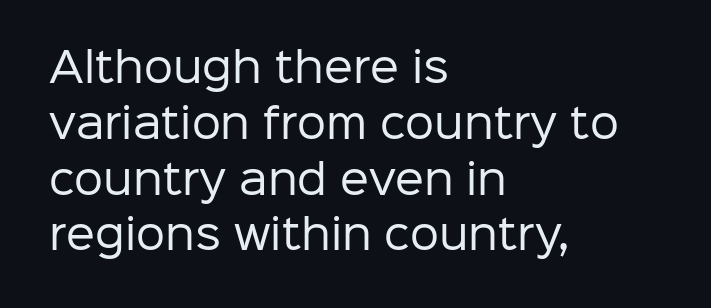
When letters stand straight like this, we call the style roman or upright. The letterforms sit at book weight or below. Note the varied advance widths — an 'i' is clearly narrower than an 'm'. The lines sit at an ordinary, default distance from one another.
